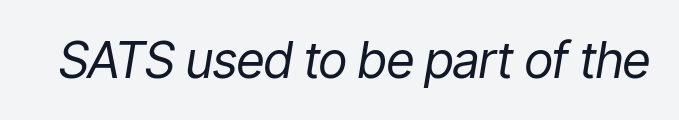
Does extra space separate the letters? No, they use regular spacing. Rendered with sloped, italic letterforms. This rendering features lettering with no underline. This sample has the flowing, uneven cadence of proportional lettering. Is this a heavy cut? Hardly; it is regular or lighter.
